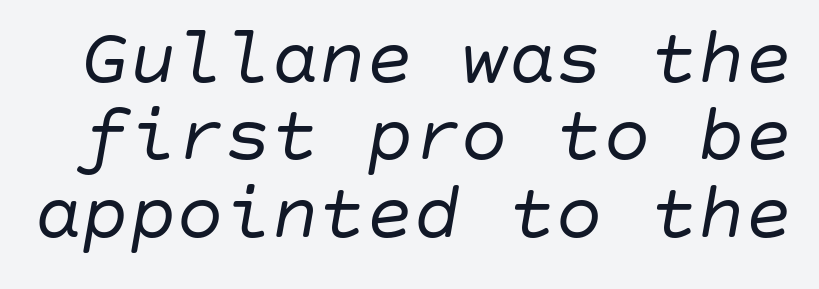
The image shows 79 px regular-weight type, italic (leaning right); set tight line spacing (0.98x), normal letter spacing, not underlined; low stroke contrast and a large x-height.
